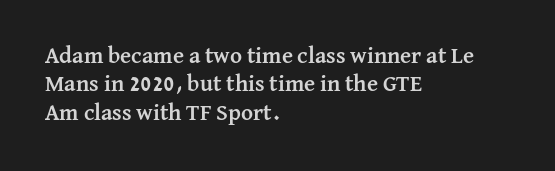
Plain, unruled lines of type. Heft: maximum for text — a bold. The tracking reads as untouched default to a designer's eye. Nope, not italic — everything's standing straight.
